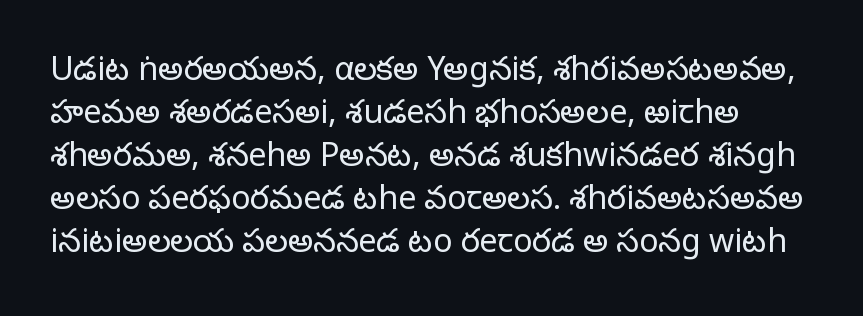
{"serif": "no", "italic": "no", "bold": "no", "weight": "light", "width": "normal", "stroke_contrast": "low", "x_height": "medium", "monospaced": "no", "underline": "no", "line_spacing": "normal", "line_spacing_ratio": 1.34, "letter_spacing": "normal", "letter_spacing_em": 0.0, "glyph_px": 32}
